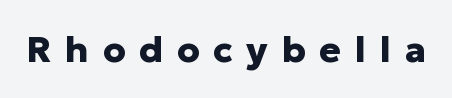
Q: Is the text bold? A: Yes.
Q: Is the text italic (slanted)? A: No, it is upright.
Q: Is the typeface a serif or a sans-serif typeface? A: Sans-serif.
Q: Is the text underlined? A: No.
Q: Is the spacing between letters normal or unusually wide? A: Unusually wide.
Q: Width (condensed, normal, or wide)? A: Normal.
Q: Stroke contrast? A: Low.
Q: x-height? A: Medium.
Q: Monospaced? A: No.
